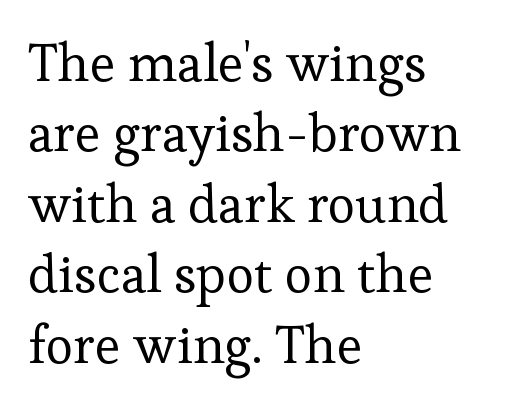
This sample has the flowing, uneven cadence of proportional lettering. Each row of text sits above clean, open space. No italicization has been applied; the sample stays upright. Stem width sits at or under what a default text font uses. Default kerning and tracking; the words read as compact shapes. If you drew a ruler down the left edge, every line would touch it.
